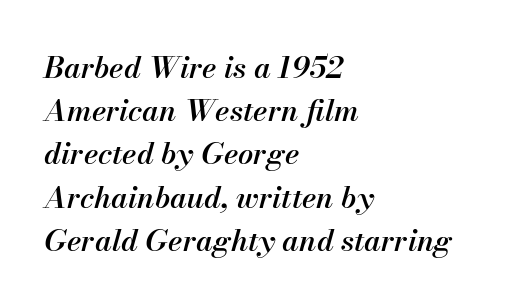
Q: Is the text bold? A: Semi-bold.
Q: Is the text italic (slanted)? A: Yes, it leans right by about 13 degrees.
Q: Is the text underlined? A: No.
Q: How is the paragraph aligned? A: Left-aligned.
Q: Is the spacing between letters normal or unusually wide? A: Normal.
Q: Is the spacing between lines tight, normal or loose? A: Normal.
Q: Width (condensed, normal, or wide)? A: Normal.
Q: Stroke contrast? A: Medium.
Q: x-height? A: Small.
Q: Monospaced? A: No.
